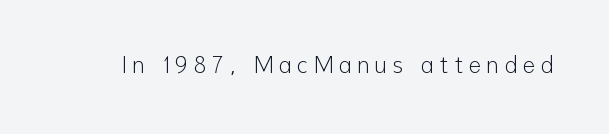
Type without underlining. Notice how the stems are strictly vertical — no italics here. Is the letter spacing exaggerated? Yes — the characters are pushed far apart. Heaviness? Minimal to ordinary, like unemphasized prose.
